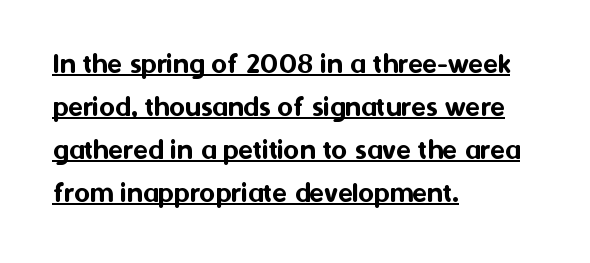
Evenly set lines give the paragraph a standard silhouette. Decoration check: the copy is underlined. The face used here is a sans, in the tradition of grotesques and geometrics. Typeset ragged right — the left edge is the straight one. Proportional: the letters do not fall into vertical columns. The typography opts for an upright posture over an oblique one.
